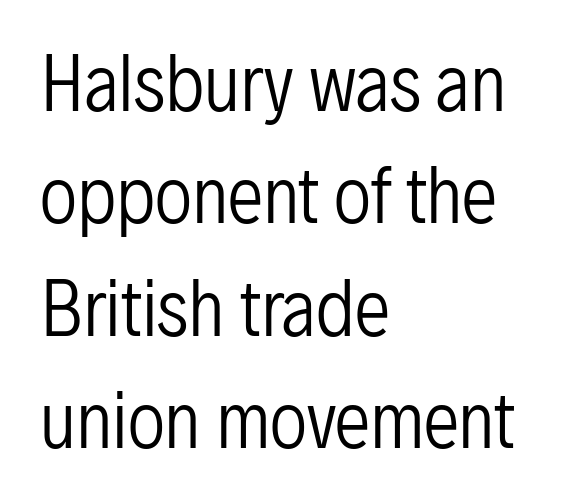
Q: Is the text bold? A: No.
Q: Is the text italic (slanted)? A: No, it is upright.
Q: Is the typeface a serif or a sans-serif typeface? A: Sans-serif.
Q: Is the text underlined? A: No.
Q: How is the paragraph aligned? A: Left-aligned.
Q: Is the spacing between letters normal or unusually wide? A: Normal.
Q: Is the spacing between lines tight, normal or loose? A: Normal.
Q: Width (condensed, normal, or wide)? A: Condensed.
Q: Stroke contrast? A: Low.
Q: x-height? A: Medium.
Q: Monospaced? A: No.
